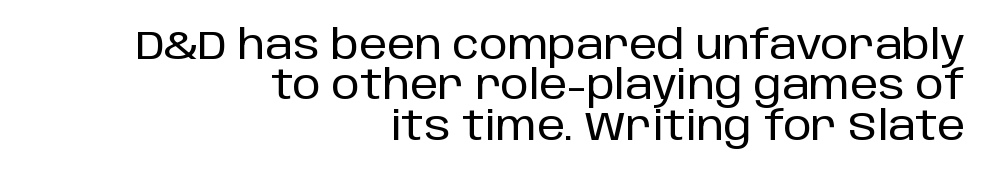
The image shows 40 px sans-serif type, upright; set right-aligned, tight line spacing (1.01x), normal letter spacing, not underlined; low stroke contrast and a large x-height.
